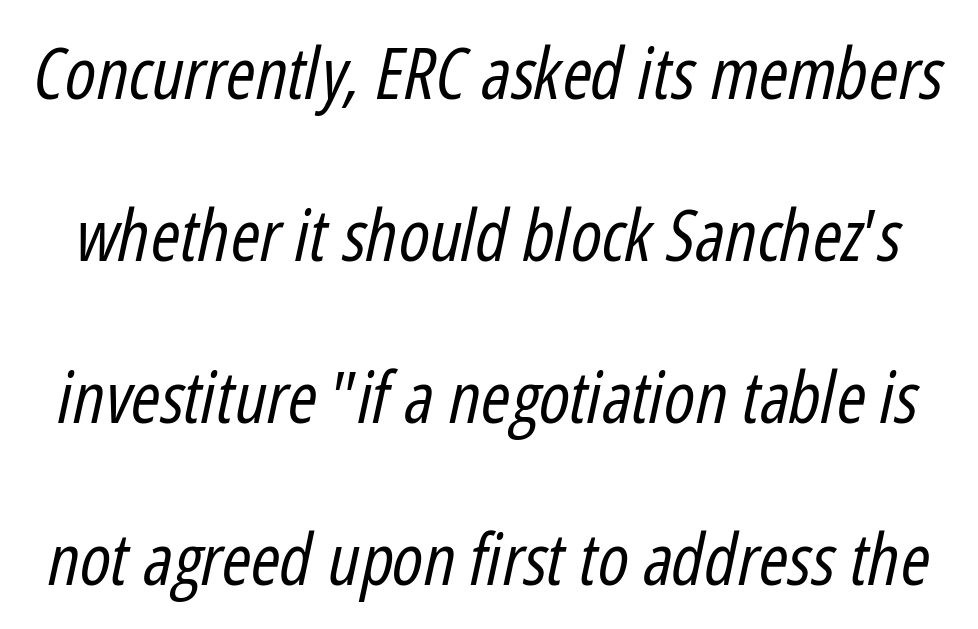
{"italic": "yes", "lean": "right", "slant_degrees": 12, "bold": "no", "weight": "regular", "width": "condensed", "stroke_contrast": "low", "x_height": "medium", "monospaced": "no", "underline": "no", "line_spacing": "loose", "line_spacing_ratio": 2.28, "letter_spacing": "normal", "letter_spacing_em": 0.0, "glyph_px": 71}
